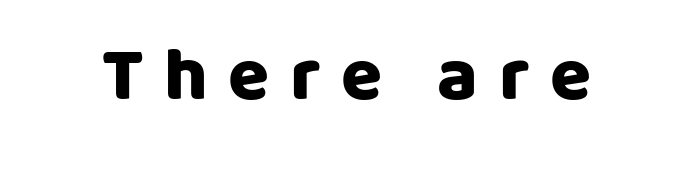
The image shows 75 px sans-serif type, upright; set centered, unusually wide letter spacing (+0.27 em), not underlined; low stroke contrast and a large x-height.
